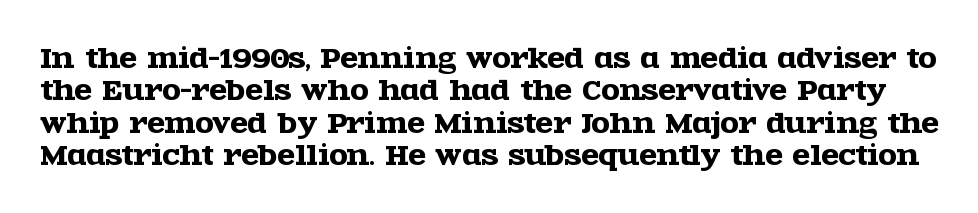
Just letters on the line, the space beneath them empty. Default kerning and tracking; the words read as compact shapes. These lines sit exactly where default settings would place them. This sample uses an upright cut, with every glyph sitting square on the baseline.
